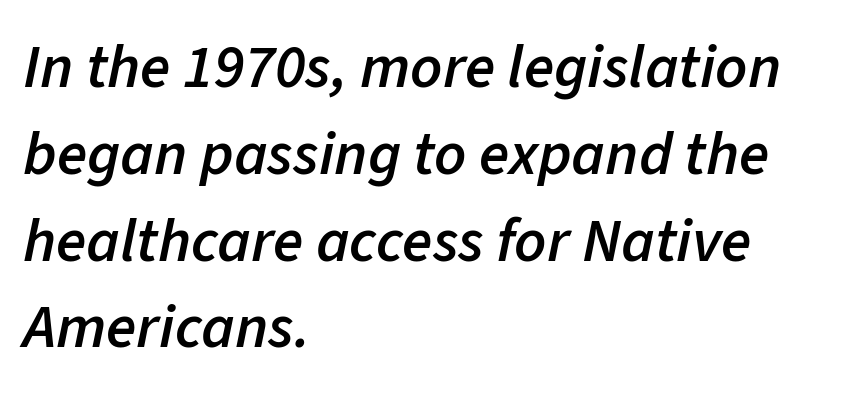
A typesetter would call this proportional, since set widths differ per character. The lines are quadded left. Typographic density is moderately raised because the face is semibold. The space between consecutive lines is moderate. Letter spacing: default. Observe the lean: these are italic letterforms.
